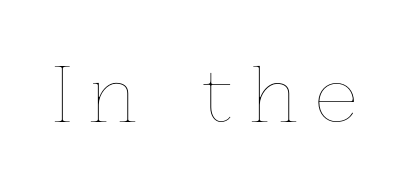
The image shows 74 px thin type, upright; set unusually wide letter spacing (+0.24 em), not underlined; low stroke contrast and a medium x-height.
